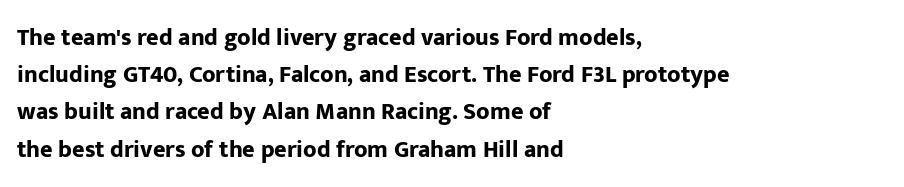
The passage shown has conventional tracking throughout. Underline: absent. The lines in this sample share a left origin and differ only in where they stop. These lines carry a lot of weight — the face is fully bold. Leading: standard. Characters remain perfectly vertical along every line.
